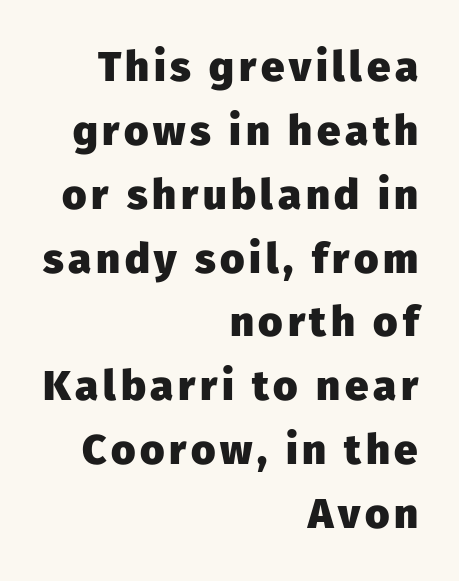
The image shows 42 px heavy sans-serif type, upright; set right-aligned, normal line spacing (1.52x), not underlined; low stroke contrast and a medium x-height.
